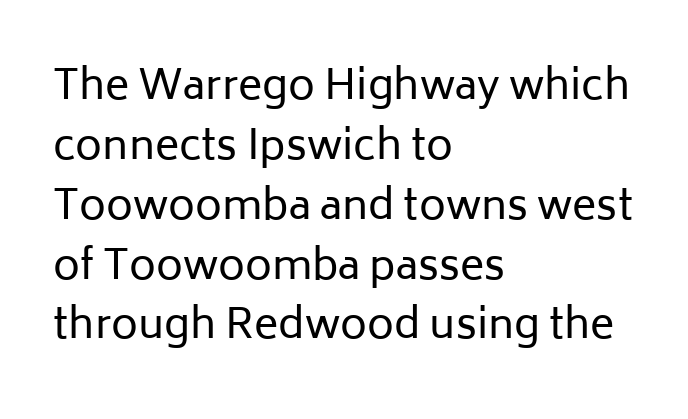
The image shows 41 px regular-weight sans-serif type, upright; set left-aligned, normal line spacing (1.46x), normal letter spacing, not underlined; low stroke contrast and a medium x-height.
